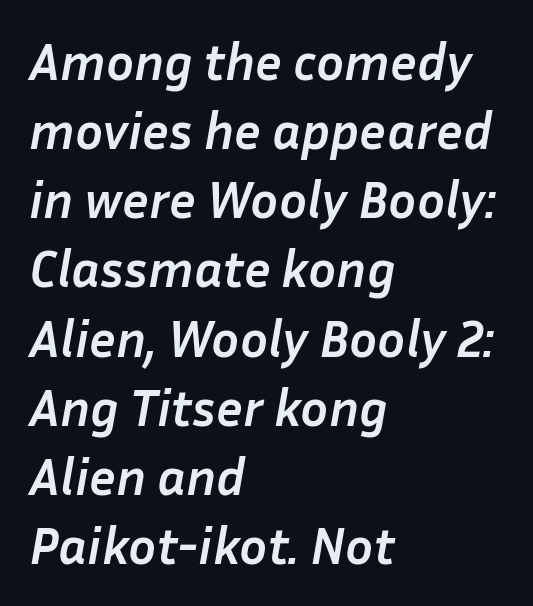
Q: Is the text bold? A: Yes.
Q: Is the text italic (slanted)? A: Yes, it leans right by about 10 degrees.
Q: Is the text underlined? A: No.
Q: How is the paragraph aligned? A: Left-aligned.
Q: Is the spacing between letters normal or unusually wide? A: Normal.
Q: Is the spacing between lines tight, normal or loose? A: Normal.
Q: Width (condensed, normal, or wide)? A: Normal.
Q: Stroke contrast? A: Low.
Q: x-height? A: Medium.
Q: Monospaced? A: No.
